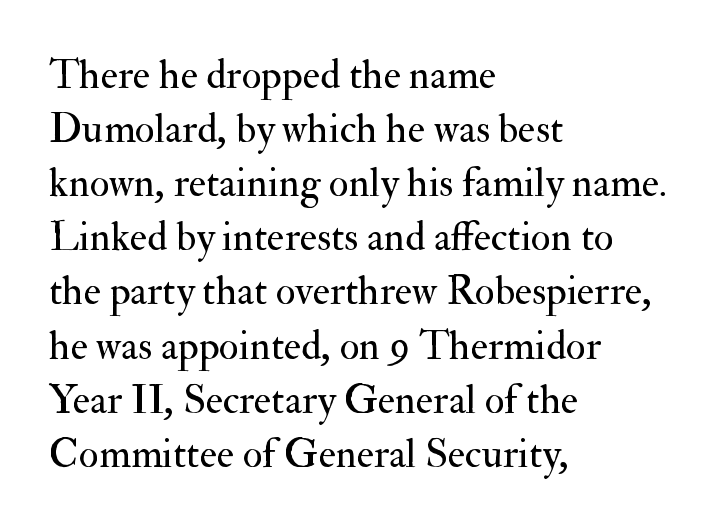
The image shows 41 px regular-weight serif type, upright; set left-aligned, normal line spacing (1.32x), normal letter spacing, not underlined; medium stroke contrast and a small x-height.
